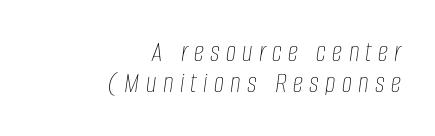
{"italic": "yes", "lean": "right", "slant_degrees": 8, "bold": "no", "weight": "thin", "width": "condensed", "stroke_contrast": "low", "x_height": "large", "monospaced": "no", "underline": "no", "align": "right", "line_spacing": "tight", "line_spacing_ratio": 1.08, "letter_spacing": "wide", "letter_spacing_em": 0.22, "glyph_px": 29}
